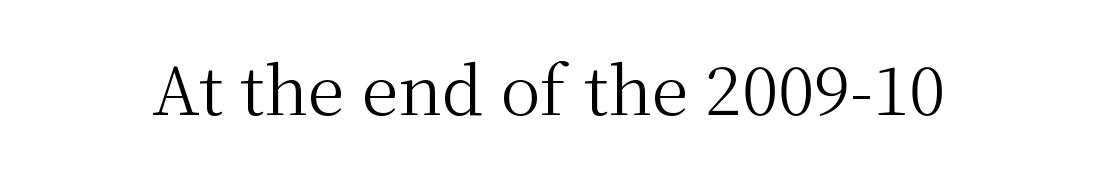
{"serif": "yes", "italic": "no", "bold": "no", "weight": "regular", "width": "normal", "stroke_contrast": "medium", "x_height": "medium", "monospaced": "no", "underline": "no", "letter_spacing": "normal", "letter_spacing_em": 0.0, "glyph_px": 67}
